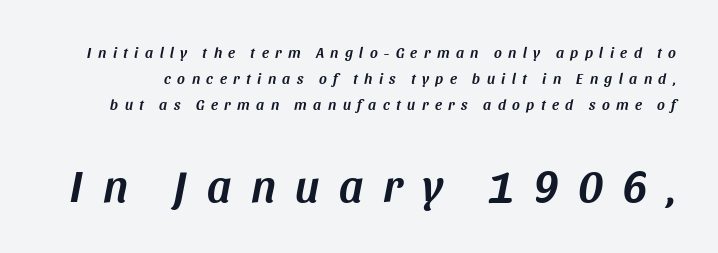
The image shows 45 px text type, italic (leaning right); set line spacing 1.73x, unusually wide letter spacing (+0.43 em), not underlined; the second (bottom) block is 3.0x larger; medium stroke contrast and a large x-height.
